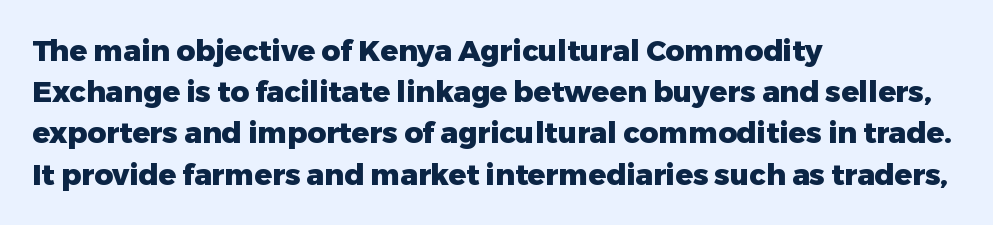
Spacing verdict: proportional, widths tailored to each character. There is no visible air inserted between adjacent glyphs. The passage shown stacks its lines at a standard gap. Font category for this specimen: sans-serif. The gap between lines stays unmarked.
